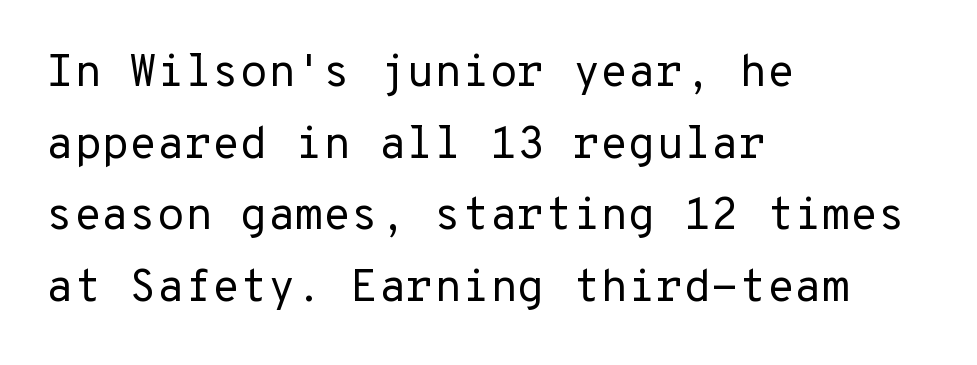
Standard letterfit; no display-style spreading of the glyphs. Do the letters lean? They stand straight. The compositor pushed each line to the left boundary. I'd call this a sans setting — the letters go barefoot. Think standard paragraph weight, or any step lighter than that.
